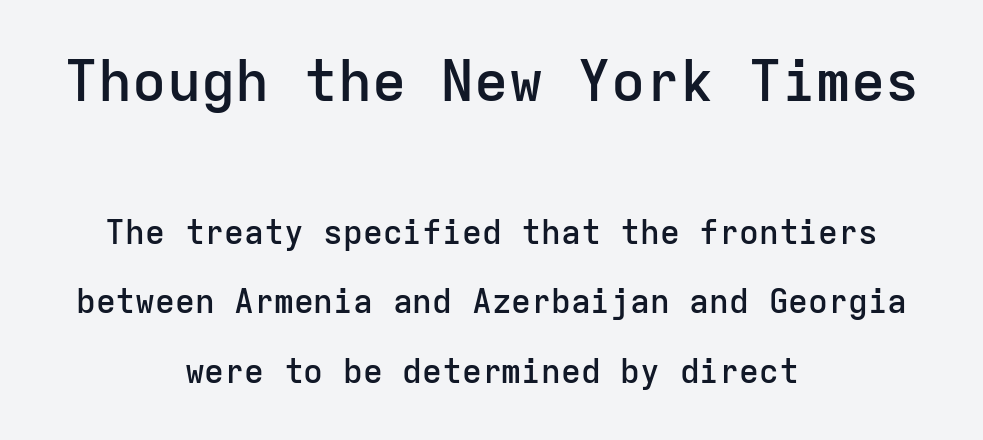
Q: Is the text bold? A: Semi-bold.
Q: Is the text italic (slanted)? A: No, it is upright.
Q: Is the typeface a serif or a sans-serif typeface? A: Sans-serif.
Q: Is the text underlined? A: No.
Q: How is the paragraph aligned? A: Centered.
Q: Is the spacing between letters normal or unusually wide? A: Normal.
Q: Is the spacing between lines tight, normal or loose? A: Loose.
Q: Which block of text is set in a larger size, the first (top) or the second (bottom)? A: The first (top) one.
Q: Width (condensed, normal, or wide)? A: Normal.
Q: Stroke contrast? A: Low.
Q: x-height? A: Medium.
Q: Monospaced? A: Yes.
